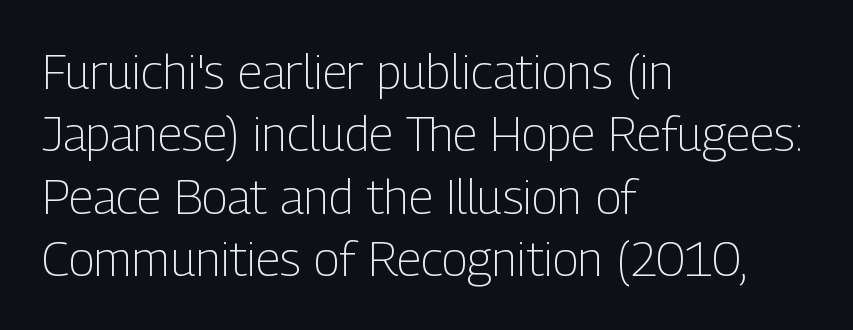
Q: Is the text bold? A: No.
Q: Is the text italic (slanted)? A: No, it is upright.
Q: Is the typeface a serif or a sans-serif typeface? A: Sans-serif.
Q: Is the text underlined? A: No.
Q: How is the paragraph aligned? A: Left-aligned.
Q: Is the spacing between letters normal or unusually wide? A: Normal.
Q: Is the spacing between lines tight, normal or loose? A: Normal.
Q: Width (condensed, normal, or wide)? A: Condensed.
Q: Stroke contrast? A: Low.
Q: x-height? A: Medium.
Q: Monospaced? A: No.
